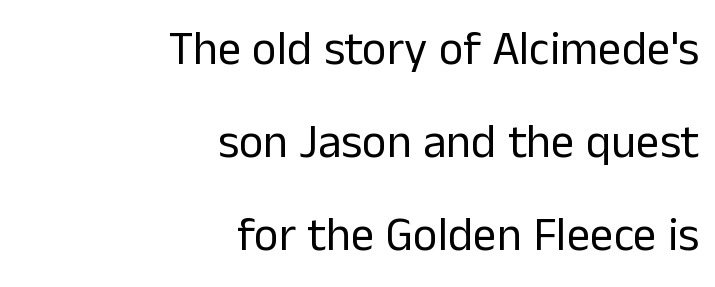
Posture: upright roman. Is this a heavy cut? Hardly; it is regular or lighter. These lines are composed in type without serifs. Type without underlining.
